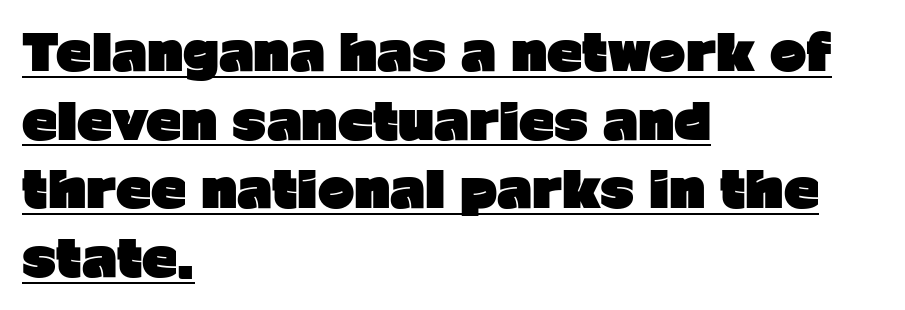
Q: Is the text bold? A: Yes.
Q: Is the text italic (slanted)? A: No, it is upright.
Q: Is the typeface a serif or a sans-serif typeface? A: Sans-serif.
Q: Is the text underlined? A: Yes.
Q: How is the paragraph aligned? A: Left-aligned.
Q: Is the spacing between letters normal or unusually wide? A: Normal.
Q: Is the spacing between lines tight, normal or loose? A: Normal.
Q: Width (condensed, normal, or wide)? A: Normal.
Q: Stroke contrast? A: Low.
Q: x-height? A: Medium.
Q: Monospaced? A: No.
